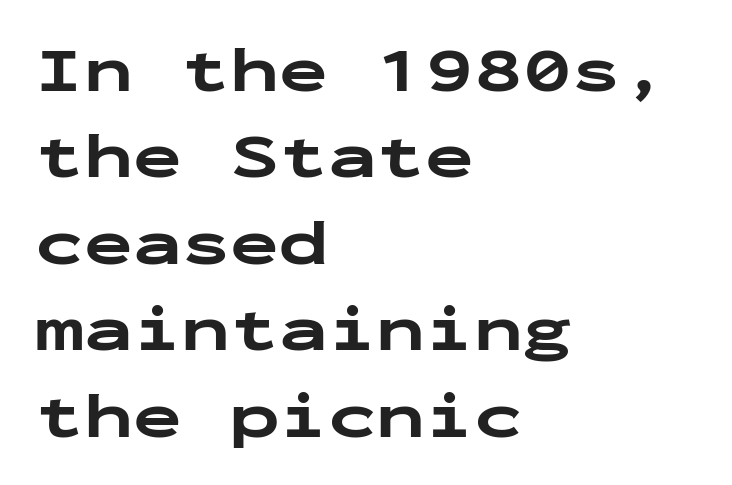
The image shows 65 px bold, wide sans-serif type, upright, monospaced; set left-aligned, normal line spacing (1.33x), normal letter spacing, not underlined; low stroke contrast and a medium x-height.
